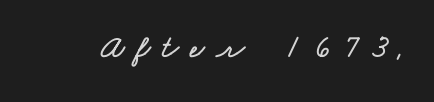
Q: Is the text underlined? A: No.
Q: Is the spacing between letters normal or unusually wide? A: Unusually wide.
Q: Width (condensed, normal, or wide)? A: Wide.
Q: Stroke contrast? A: Low.
Q: x-height? A: Small.
Q: Monospaced? A: No.
